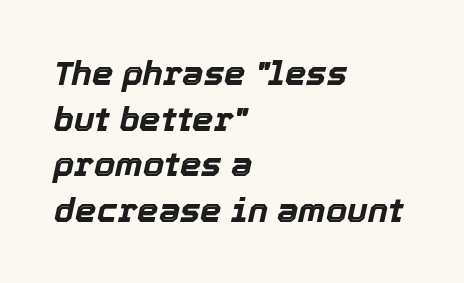
The text block is weighted toward the left margin, trailing off unevenly rightward. Compared with ordinary roman type, these characters are visibly tilted. This block has exactly the height ordinary leading produces. Beneath every word, the page is bare. Note the varied advance widths — an 'i' is clearly narrower than an 'm'.
